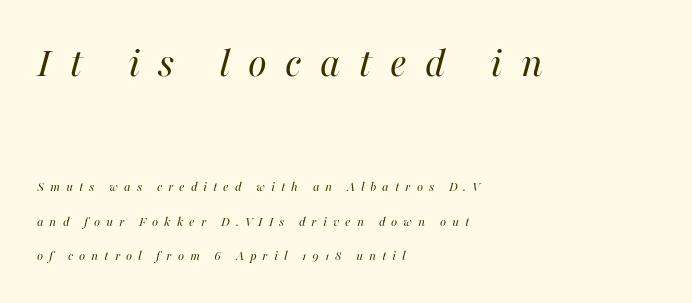
Q: Is the text bold? A: No.
Q: Is the text italic (slanted)? A: Yes, it leans right by about 16 degrees.
Q: Is the text underlined? A: No.
Q: How is the paragraph aligned? A: Left-aligned.
Q: Is the spacing between letters normal or unusually wide? A: Unusually wide.
Q: Is the spacing between lines tight, normal or loose? A: Loose.
Q: Which block of text is set in a larger size, the first (top) or the second (bottom)? A: The first (top) one.
Q: Width (condensed, normal, or wide)? A: Normal.
Q: Stroke contrast? A: High.
Q: x-height? A: Medium.
Q: Monospaced? A: No.
